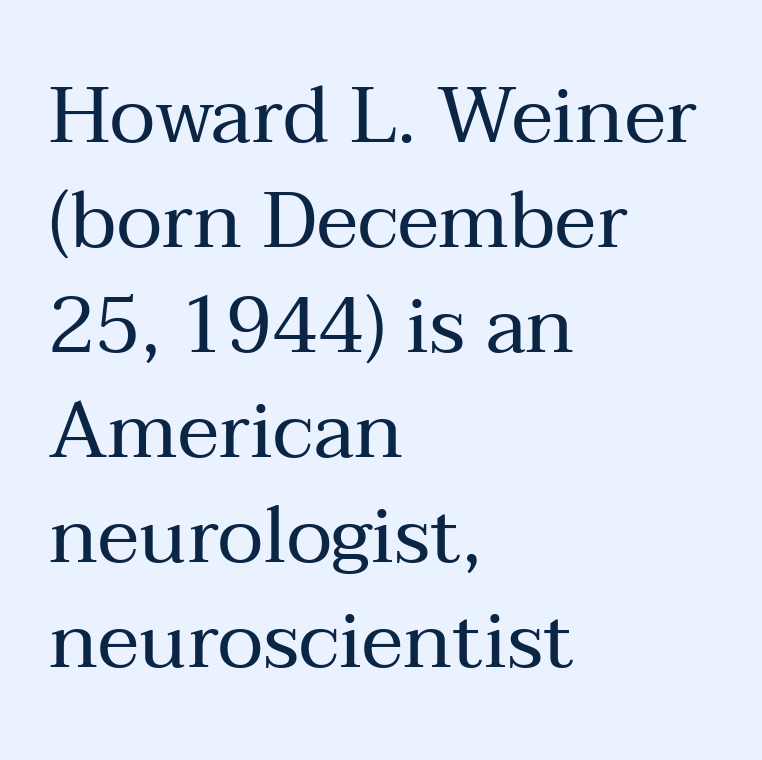
Q: Is the text bold? A: No.
Q: Is the text italic (slanted)? A: No, it is upright.
Q: Is the typeface a serif or a sans-serif typeface? A: Serif.
Q: Is the text underlined? A: No.
Q: How is the paragraph aligned? A: Left-aligned.
Q: Is the spacing between letters normal or unusually wide? A: Normal.
Q: Is the spacing between lines tight, normal or loose? A: Normal.
Q: Width (condensed, normal, or wide)? A: Normal.
Q: Stroke contrast? A: Medium.
Q: x-height? A: Medium.
Q: Monospaced? A: No.
